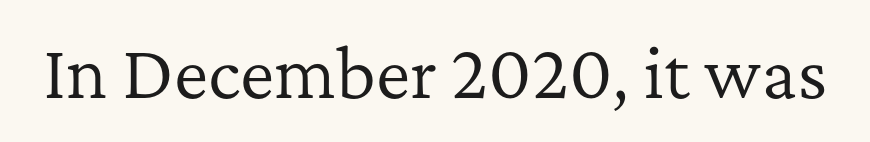
Descenders are the only things crossing below the line. Standard letterfit; no display-style spreading of the glyphs. Here the designer chose a conventional face with non-uniform glyph widths. Type style note: has serifs. Upright lettering throughout.
